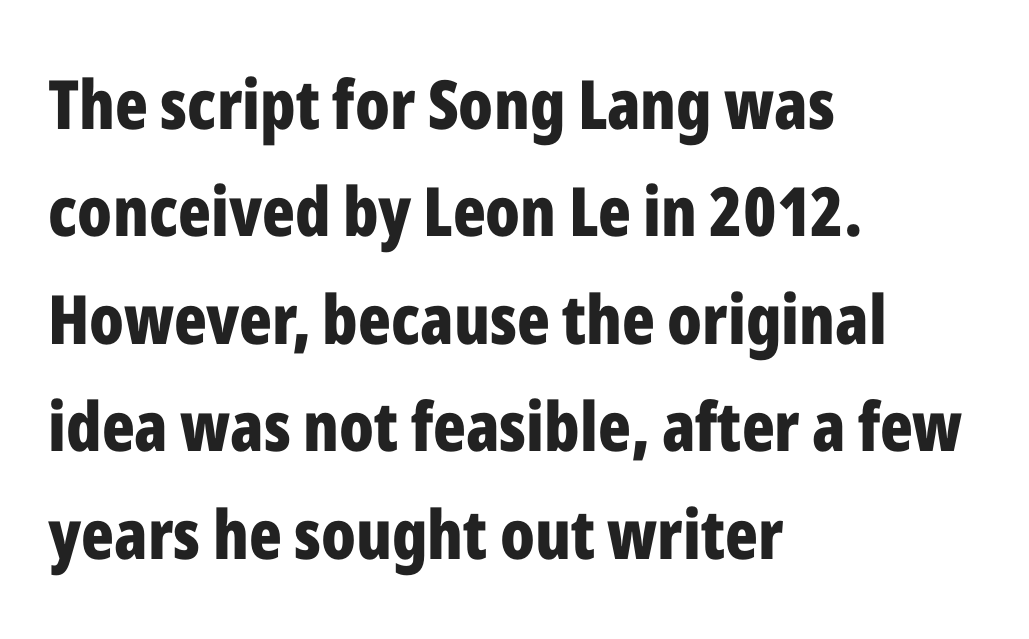
{"serif": "no", "italic": "no", "bold": "yes", "weight": "bold", "width": "condensed", "stroke_contrast": "low", "x_height": "medium", "monospaced": "no", "underline": "no", "align": "left", "line_spacing": "normal", "line_spacing_ratio": 1.58, "letter_spacing": "normal", "letter_spacing_em": 0.0, "glyph_px": 68}
